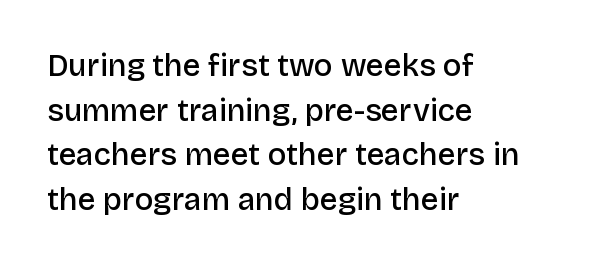
Descenders hang freely into open space. In CSS terms this would be text-align: left. It's the straight-up-and-down kind of type. This is sans-serif lettering, the kind often seen on screens and signage. The typesetting leans somewhat heavy: a semibold.
